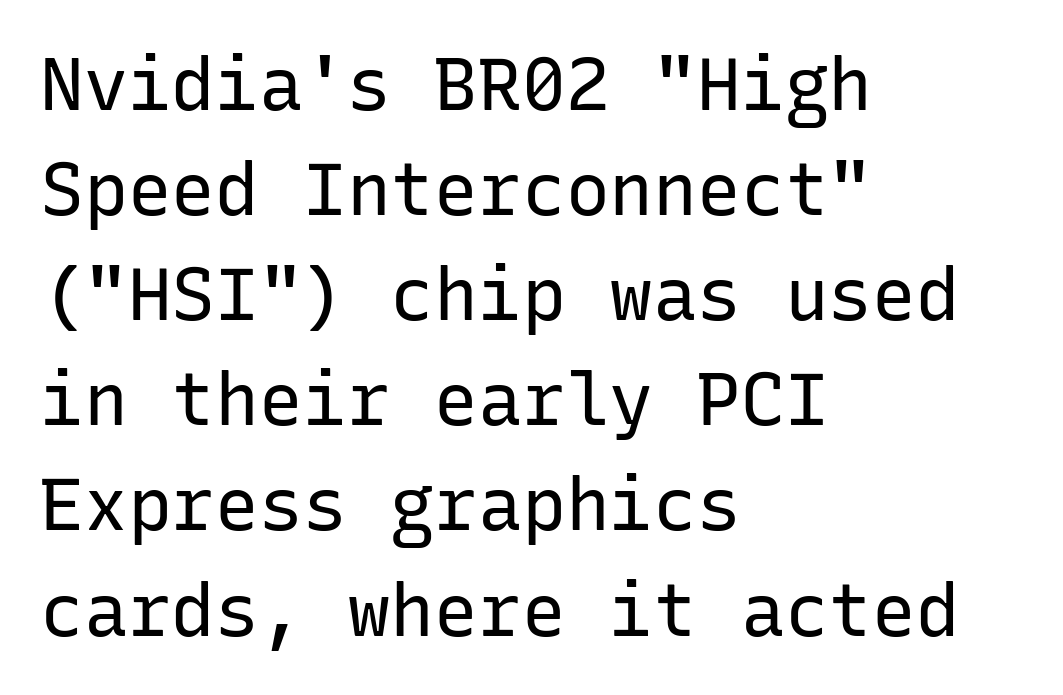
The image shows 73 px regular-weight sans-serif type, upright, monospaced; set left-aligned, normal line spacing (1.44x), normal letter spacing, not underlined; low stroke contrast and a medium x-height.
